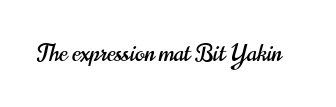
The image shows 23 px text type; set normal letter spacing, not underlined.
